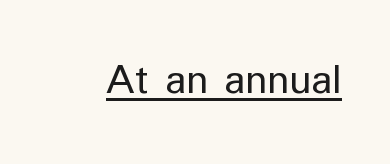
{"serif": "no", "italic": "no", "bold": "no", "weight": "regular", "width": "normal", "stroke_contrast": "low", "x_height": "medium", "monospaced": "no", "underline": "yes", "letter_spacing": "normal", "letter_spacing_em": 0.0, "glyph_px": 44}
